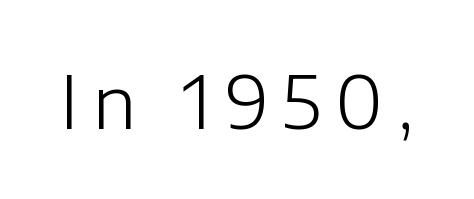
Q: Is the text bold? A: No.
Q: Is the text italic (slanted)? A: No, it is upright.
Q: Is the typeface a serif or a sans-serif typeface? A: Sans-serif.
Q: Is the text underlined? A: No.
Q: Width (condensed, normal, or wide)? A: Normal.
Q: Stroke contrast? A: Low.
Q: x-height? A: Medium.
Q: Monospaced? A: No.
